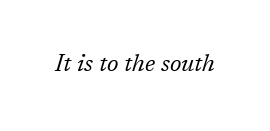
The image shows 24 px text type, italic (leaning right); set normal letter spacing, not underlined.
